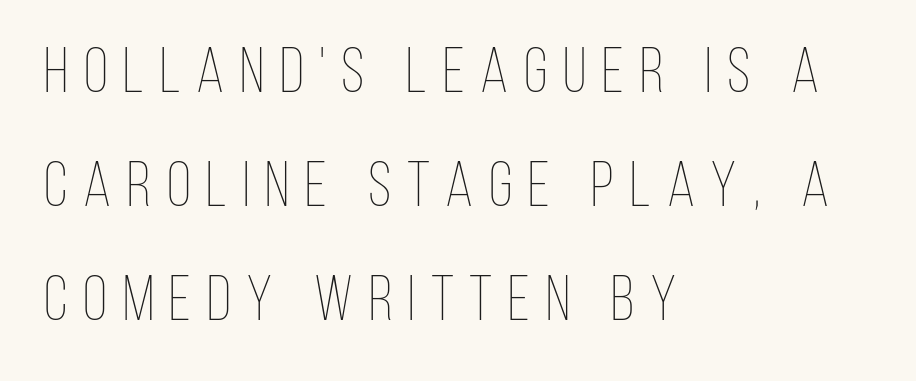
Short and long lines alike share a common starting point at left. Stroke thickness stays within the range of a standard reading face or lighter. The tracking jumps out immediately: characters are airy and widely separated. Descenders are the only things crossing below the line. It's the straight-up-and-down kind of type.
